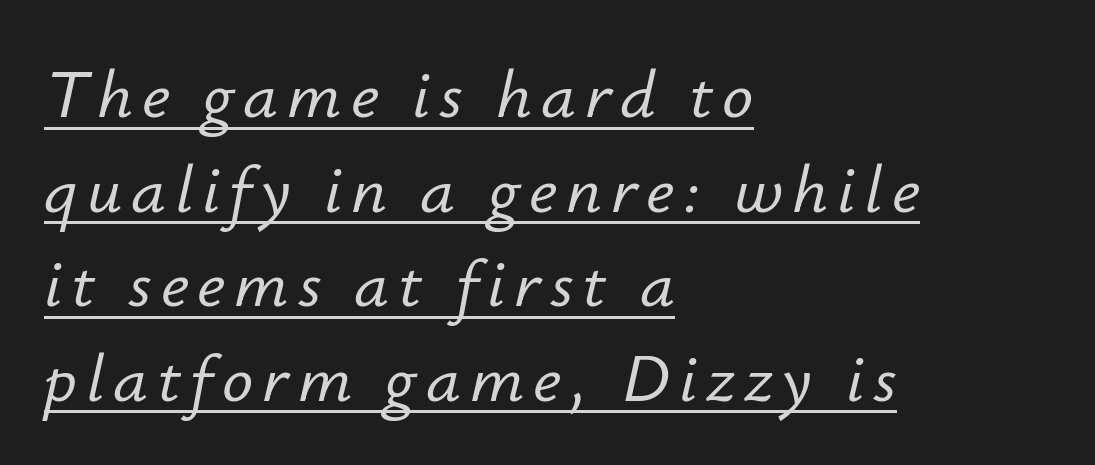
{"italic": "yes", "lean": "right", "slant_degrees": 12, "width": "normal", "stroke_contrast": "low", "x_height": "small", "monospaced": "no", "underline": "yes", "align": "left", "line_spacing": "normal", "line_spacing_ratio": 1.37, "glyph_px": 69}
